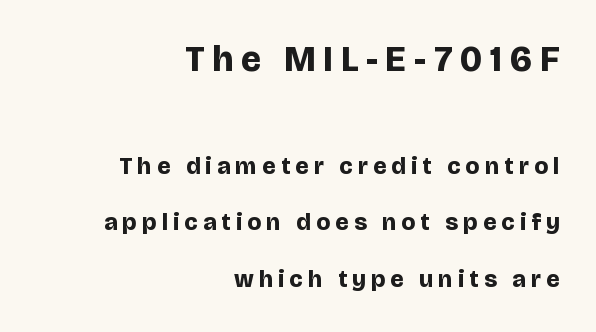
{"serif": "no", "italic": "no", "bold": "yes", "weight": "bold", "width": "normal", "stroke_contrast": "low", "x_height": "large", "monospaced": "no", "underline": "no", "align": "right", "line_spacing": "loose", "line_spacing_ratio": 2.36, "letter_spacing": "wide", "letter_spacing_em": 0.22, "larger_block": "first", "size_ratio": 1.5, "glyph_px": 36}
